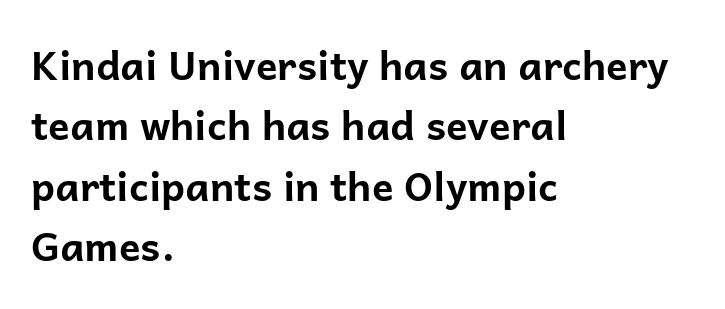
The image shows 40 px bold sans-serif type, upright; set left-aligned, normal line spacing (1.51x), normal letter spacing, not underlined; low stroke contrast and a medium x-height.
